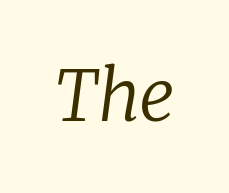
The image shows 70 px regular-weight serif type, italic (leaning right); set normal letter spacing, not underlined; low stroke contrast and a medium x-height.
